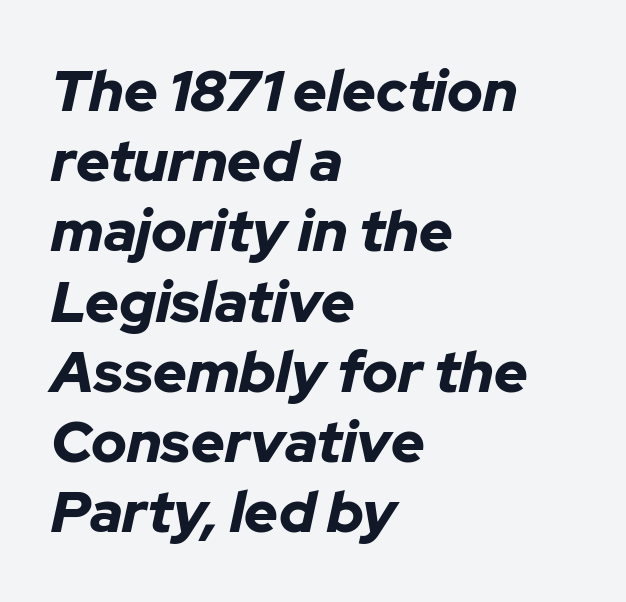
The image shows 58 px bold type, italic (leaning right); set left-aligned, line spacing 1.21x, normal letter spacing, not underlined; low stroke contrast and a medium x-height.
